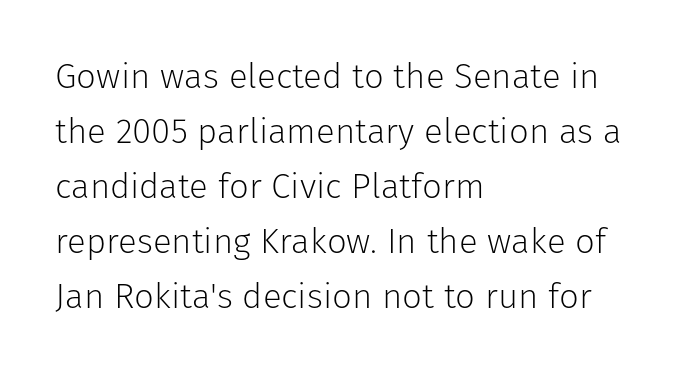
Q: Is the text bold? A: No.
Q: Is the text italic (slanted)? A: No, it is upright.
Q: Is the typeface a serif or a sans-serif typeface? A: Sans-serif.
Q: Is the text underlined? A: No.
Q: How is the paragraph aligned? A: Left-aligned.
Q: Is the spacing between letters normal or unusually wide? A: Normal.
Q: Is the spacing between lines tight, normal or loose? A: Normal.
Q: Width (condensed, normal, or wide)? A: Normal.
Q: Stroke contrast? A: Low.
Q: x-height? A: Medium.
Q: Monospaced? A: No.
